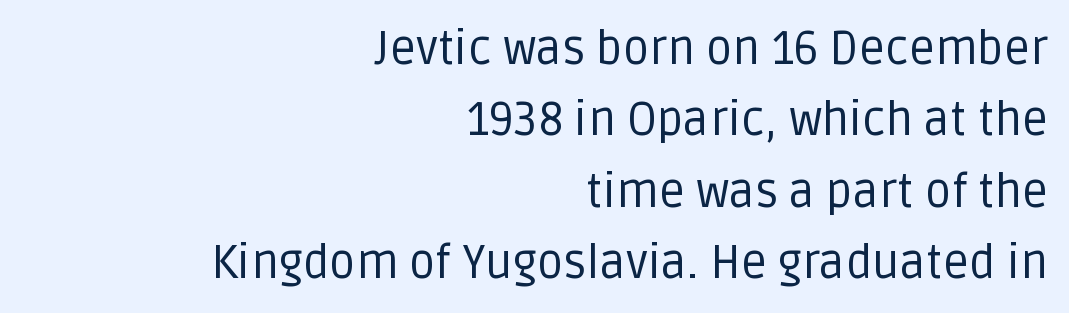
{"serif": "no", "italic": "no", "bold": "no", "weight": "regular", "width": "normal", "stroke_contrast": "low", "x_height": "large", "monospaced": "no", "underline": "no", "align": "right", "line_spacing": "normal", "line_spacing_ratio": 1.55, "letter_spacing": "normal", "letter_spacing_em": 0.0, "glyph_px": 46}
